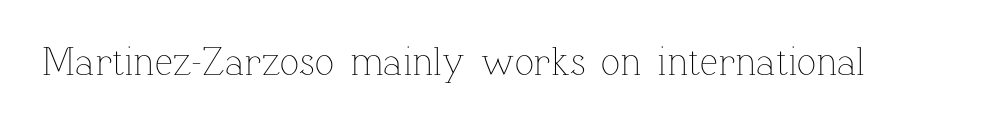
The image shows 40 px thin type, upright; set normal letter spacing, not underlined; low stroke contrast and a medium x-height.
